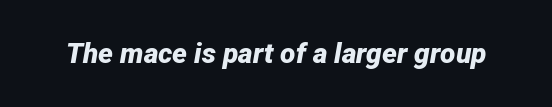
Words appear dense and cohesive because spacing is normal. The font is running at its bold setting. The font's italic variant was chosen for this text. Unmarked baselines from the first word to the last. The letters advance in unequal steps, a hallmark of proportional type.
